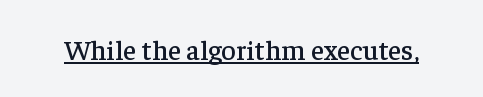
{"serif": "yes", "italic": "no", "width": "normal", "stroke_contrast": "low", "x_height": "medium", "monospaced": "no", "underline": "yes", "letter_spacing": "normal", "letter_spacing_em": 0.0, "glyph_px": 28}
